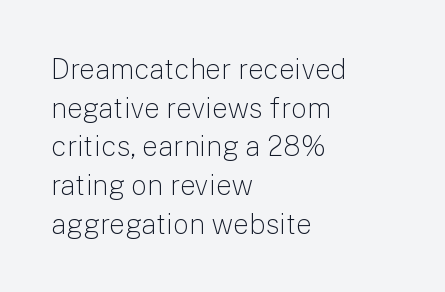
{"serif": "no", "italic": "no", "bold": "no", "weight": "light", "width": "normal", "stroke_contrast": "low", "x_height": "medium", "monospaced": "no", "underline": "no", "align": "left", "line_spacing": "normal", "line_spacing_ratio": 1.38, "letter_spacing": "normal", "letter_spacing_em": 0.0, "glyph_px": 28}
